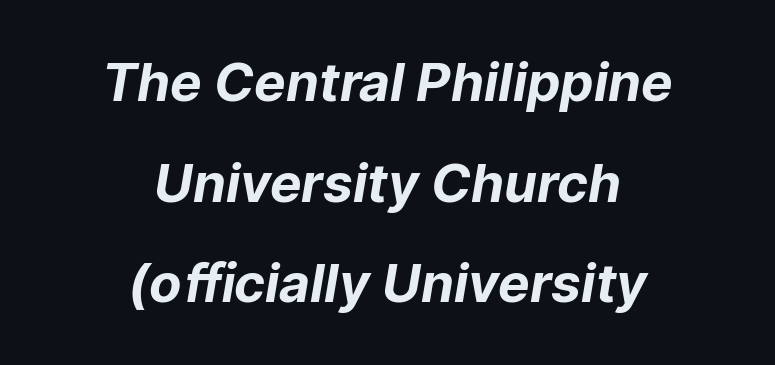
{"serif": "no", "bold": "yes", "weight": "bold", "width": "normal", "stroke_contrast": "low", "x_height": "medium", "monospaced": "no", "underline": "no", "align": "center", "line_spacing": "loose", "line_spacing_ratio": 1.9, "letter_spacing": "normal", "letter_spacing_em": 0.0, "glyph_px": 53}
